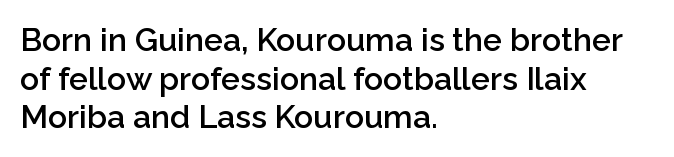
Are there feet on the stems? There aren't — it's a sans. A typesetter would call this proportional, since set widths differ per character. When letters stand straight like this, we call the style roman or upright. Here the glyphs are tracked normally, forming tight word shapes. Slightly chunky letters — semibold, I'd say, not full bold. Compared with a centered layout, this one pins lines to the left instead.
